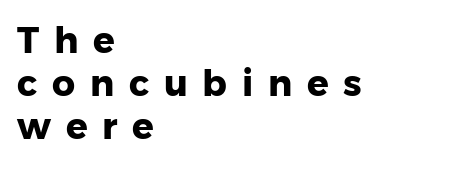
{"serif": "no", "italic": "no", "bold": "yes", "weight": "heavy", "width": "normal", "stroke_contrast": "low", "x_height": "medium", "monospaced": "no", "underline": "no", "align": "left", "line_spacing_ratio": 1.19, "letter_spacing": "wide", "letter_spacing_em": 0.41, "glyph_px": 36}
